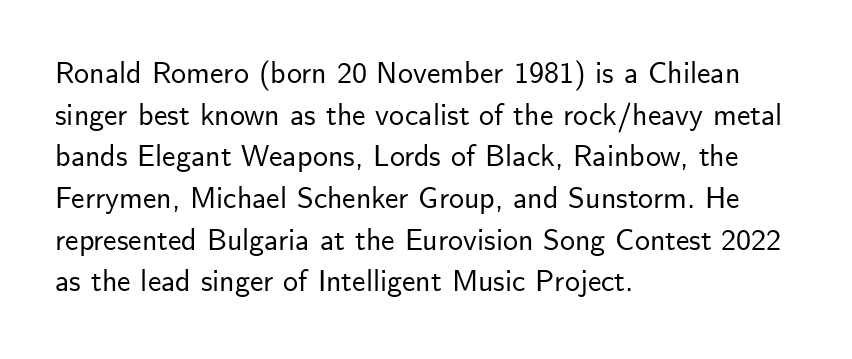
Each letter keeps its own natural width here, so spacing adapts to shape. Layout note: lines flush left. Students, observe: this is what conventionally led text looks like. Style check: upright. Nobody drew a line under any word here. Type style note: lacks serifs.
